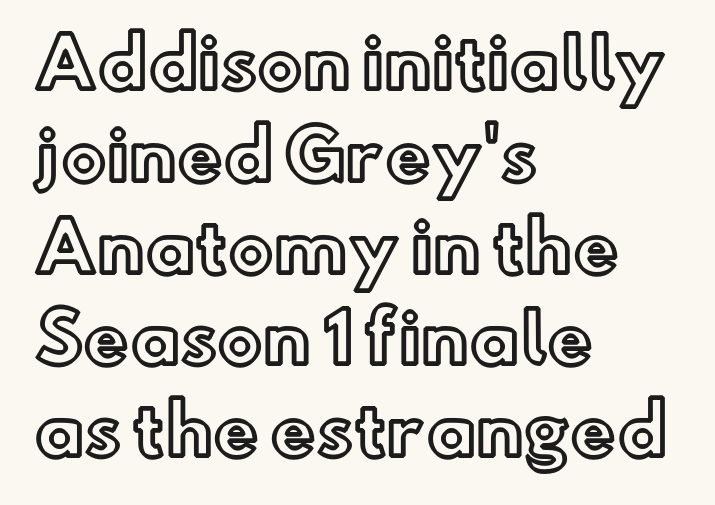
The image shows 68 px text type, upright; set left-aligned, normal line spacing (1.35x), normal letter spacing, not underlined; a small x-height.
